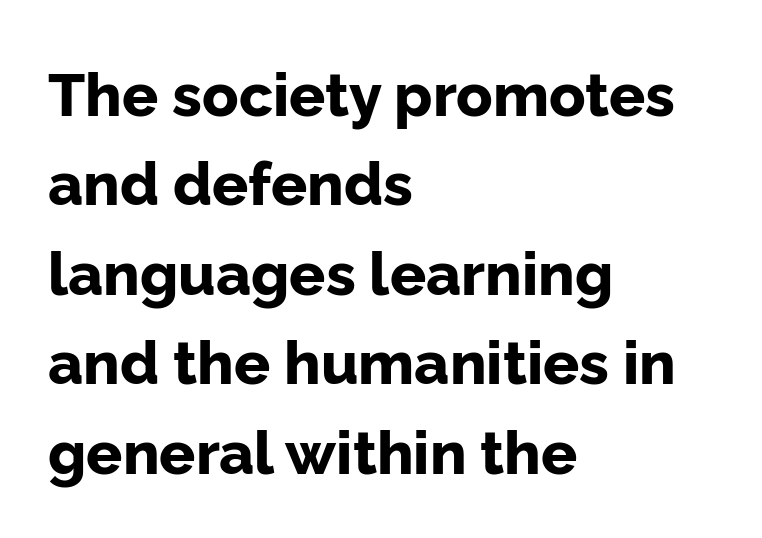
{"serif": "no", "italic": "no", "bold": "yes", "weight": "bold", "width": "normal", "stroke_contrast": "low", "x_height": "medium", "monospaced": "no", "underline": "no", "align": "left", "line_spacing": "normal", "line_spacing_ratio": 1.49, "letter_spacing": "normal", "letter_spacing_em": 0.0, "glyph_px": 60}
